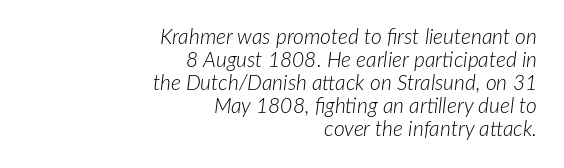
The image shows 21 px text type, italic (leaning right); set right-aligned, tight line spacing (1.09x), normal letter spacing, not underlined.
